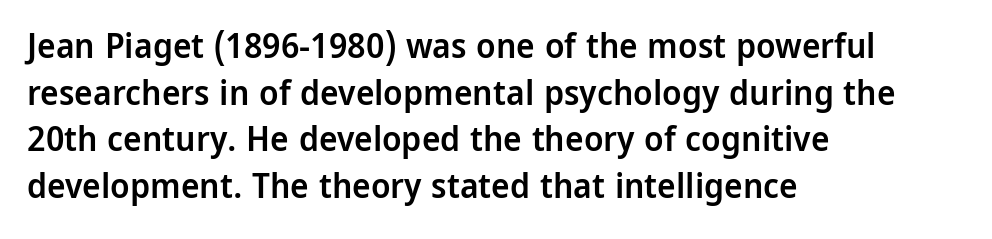
The image shows 35 px semibold sans-serif type, upright; set left-aligned, normal line spacing (1.33x), normal letter spacing, not underlined; low stroke contrast and a medium x-height.
